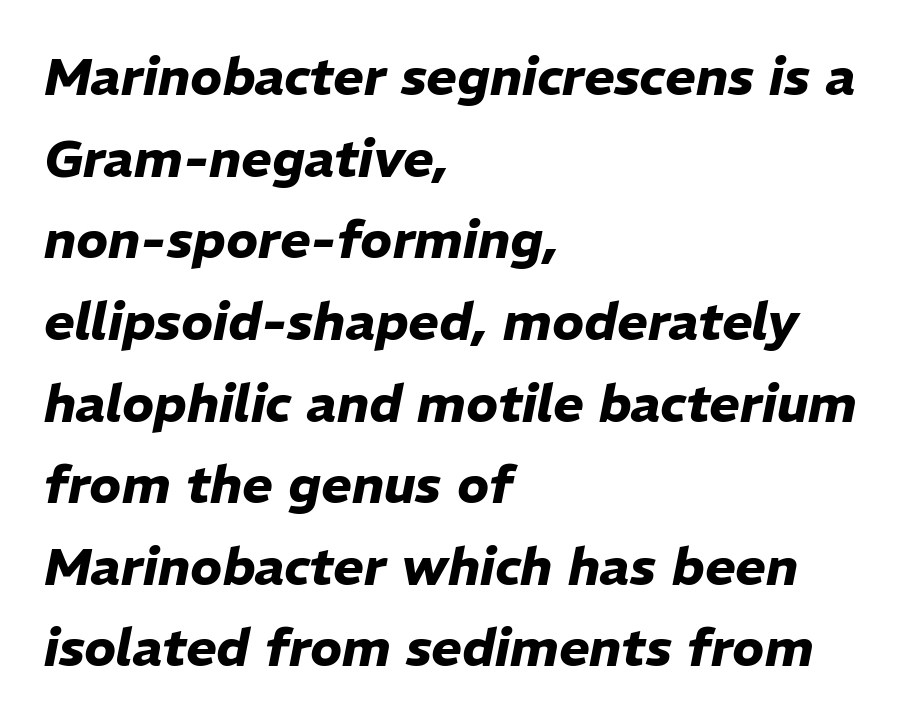
{"italic": "yes", "lean": "right", "slant_degrees": 11, "bold": "yes", "weight": "heavy", "width": "normal", "stroke_contrast": "low", "x_height": "medium", "monospaced": "no", "underline": "no", "align": "left", "line_spacing": "normal", "line_spacing_ratio": 1.57, "letter_spacing": "normal", "letter_spacing_em": 0.0, "glyph_px": 52}
